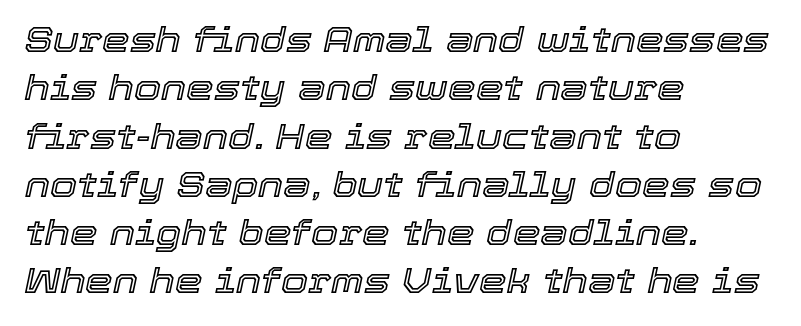
The image shows 35 px text type, italic (leaning right); set left-aligned, normal line spacing (1.38x), normal letter spacing, not underlined; a medium x-height.
